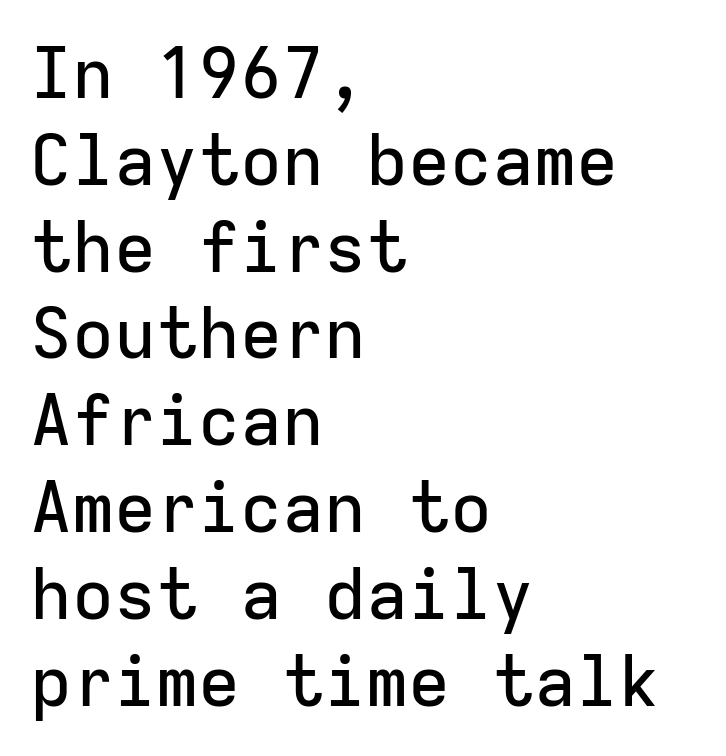
Q: Is the text italic (slanted)? A: No, it is upright.
Q: Is the typeface a serif or a sans-serif typeface? A: Sans-serif.
Q: Is the text underlined? A: No.
Q: How is the paragraph aligned? A: Left-aligned.
Q: Is the spacing between letters normal or unusually wide? A: Normal.
Q: Width (condensed, normal, or wide)? A: Normal.
Q: Stroke contrast? A: Low.
Q: x-height? A: Medium.
Q: Monospaced? A: Yes.
